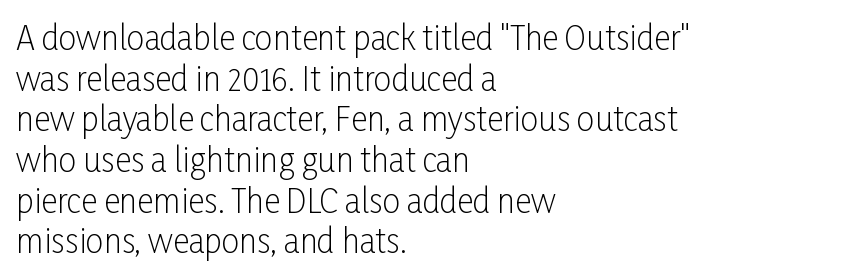
The rendering shows plain stroke endings on the letterforms — a sans-serif design. In terms of posture, this sample is upright. These lines are rendered in a variable-pitch font. Unmarked baselines from the first word to the last. Caption: standard tracking, unaltered.
